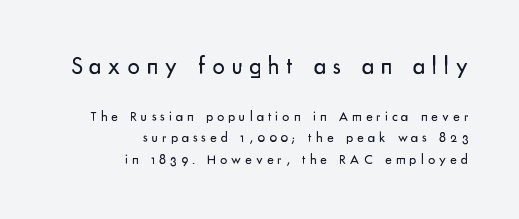
{"italic": "no", "bold": "no", "underline": "no", "align": "right", "line_spacing": "normal", "line_spacing_ratio": 1.53, "letter_spacing": "wide", "letter_spacing_em": 0.29, "larger_block": "first", "size_ratio": 1.71, "glyph_px": 24}
